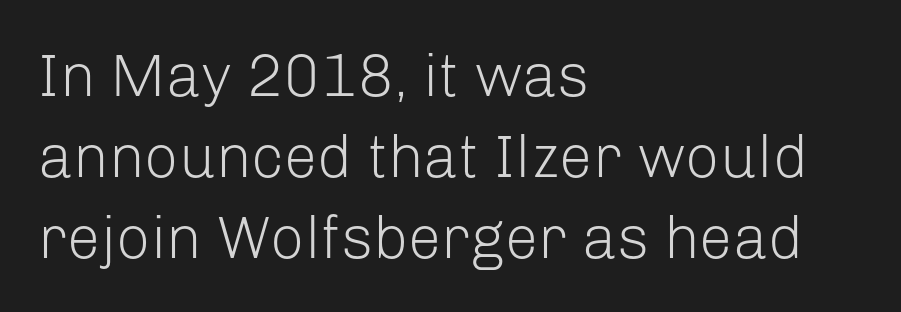
The image shows 60 px light sans-serif type, upright; set left-aligned, normal line spacing (1.35x), normal letter spacing, not underlined; low stroke contrast and a medium x-height.
